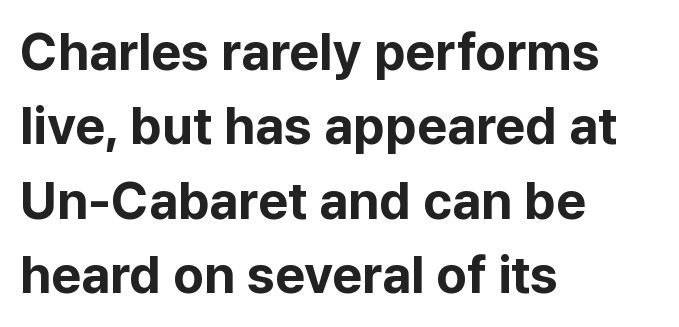
The image shows 52 px bold sans-serif type, upright; set left-aligned, normal line spacing (1.43x), normal letter spacing, not underlined; low stroke contrast and a medium x-height.
